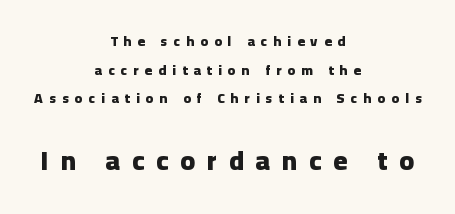
Scale increases going downward across the two blocks. Quick note: interline space is abundant. Type without underlining. Does the lettering tilt? It doesn't — this is upright. As a designer I'd log this as weight 700, bold.
